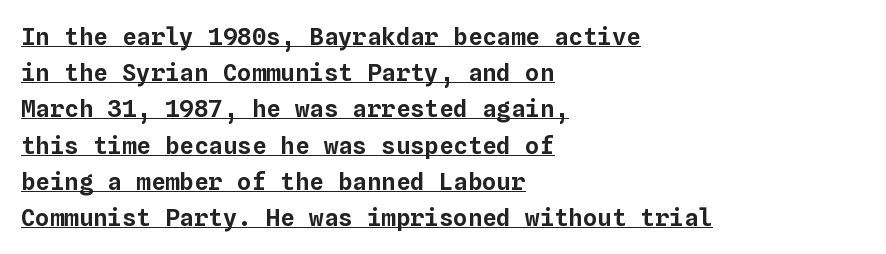
{"italic": "no", "underline": "yes", "align": "left", "line_spacing": "normal", "line_spacing_ratio": 1.51, "letter_spacing": "normal", "letter_spacing_em": 0.0, "glyph_px": 24}
